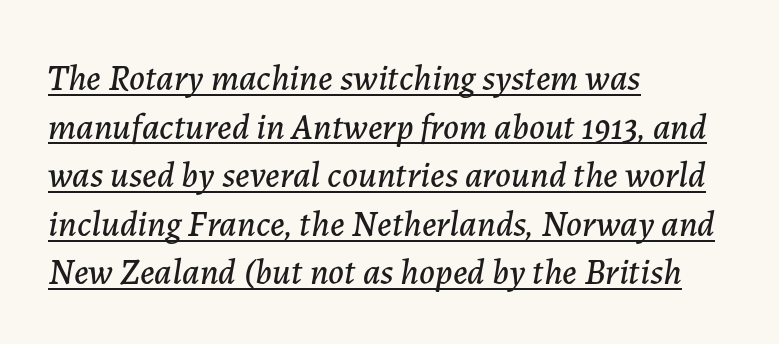
The axis of the letterforms is tilted away from vertical. A normal amount of white space separates one row of letters from the next. Quick note: underline on. Honestly, the letter spacing is just normal — you wouldn't notice it. The rag falls on the right side of this text block.
